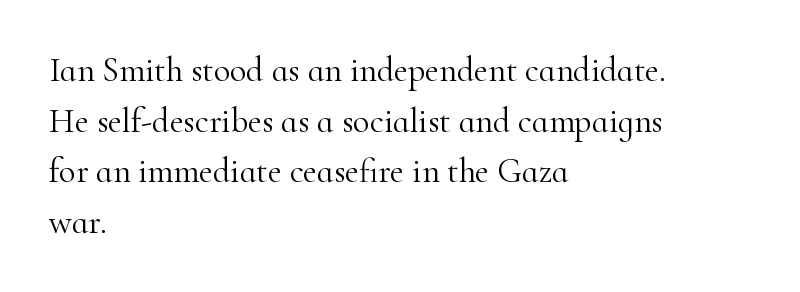
{"serif": "yes", "italic": "no", "bold": "no", "weight": "light", "width": "normal", "stroke_contrast": "high", "x_height": "small", "monospaced": "no", "underline": "no", "align": "left", "line_spacing": "normal", "line_spacing_ratio": 1.49, "letter_spacing": "normal", "letter_spacing_em": 0.0, "glyph_px": 34}
